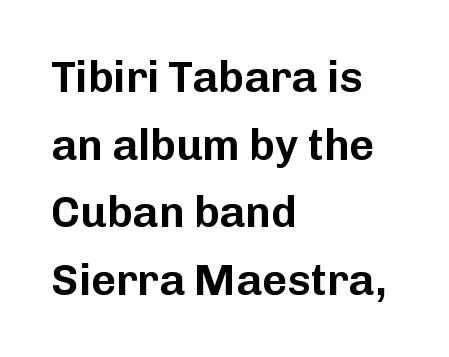
Q: Is the text italic (slanted)? A: No, it is upright.
Q: Is the typeface a serif or a sans-serif typeface? A: Sans-serif.
Q: Is the text underlined? A: No.
Q: How is the paragraph aligned? A: Left-aligned.
Q: Is the spacing between letters normal or unusually wide? A: Normal.
Q: Is the spacing between lines tight, normal or loose? A: Normal.
Q: Width (condensed, normal, or wide)? A: Normal.
Q: Stroke contrast? A: Low.
Q: x-height? A: Medium.
Q: Monospaced? A: No.
